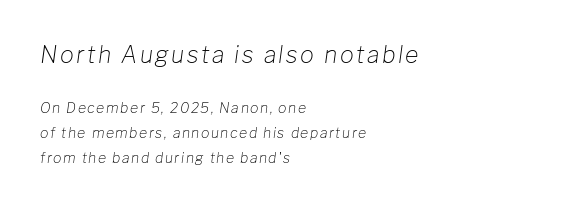
Q: Is the text bold? A: No.
Q: Is the text italic (slanted)? A: Yes, it leans right by about 8 degrees.
Q: Is the text underlined? A: No.
Q: How is the paragraph aligned? A: Left-aligned.
Q: Which block of text is set in a larger size, the first (top) or the second (bottom)? A: The first (top) one.
